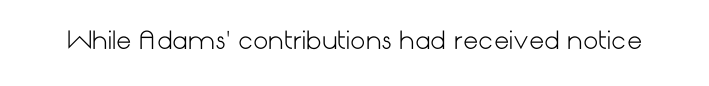
Q: Is the text bold? A: No.
Q: Is the text italic (slanted)? A: No, it is upright.
Q: Is the text underlined? A: No.
Q: Is the spacing between letters normal or unusually wide? A: Normal.
